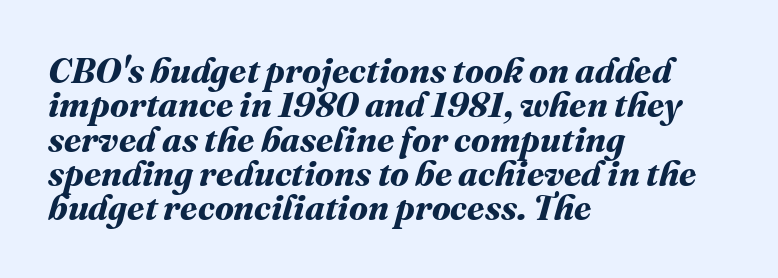
The image shows 35 px bold type; set left-aligned, tight line spacing (0.98x), normal letter spacing, not underlined; medium stroke contrast and a medium x-height.
